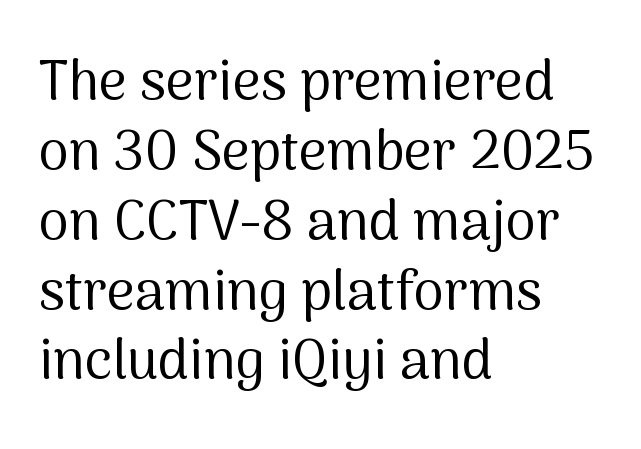
{"serif": "no", "italic": "no", "bold": "no", "weight": "regular", "width": "normal", "stroke_contrast": "medium", "x_height": "medium", "monospaced": "no", "underline": "no", "align": "left", "line_spacing": "normal", "line_spacing_ratio": 1.27, "letter_spacing": "normal", "letter_spacing_em": 0.0, "glyph_px": 55}
